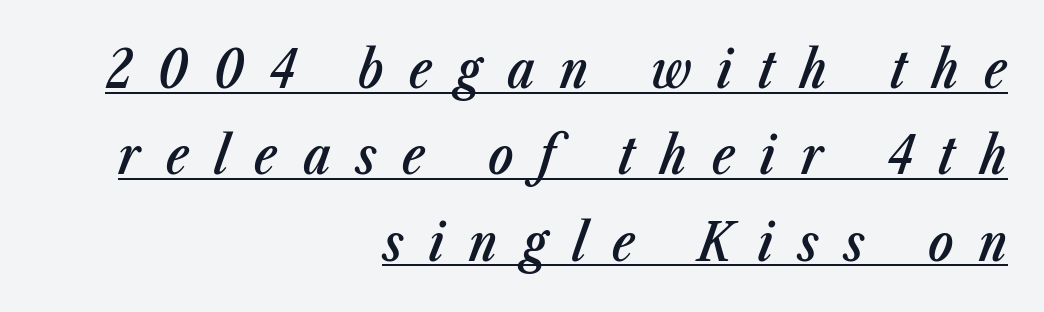
Q: Is the text bold? A: Semi-bold.
Q: Is the text italic (slanted)? A: Yes, it leans right by about 23 degrees.
Q: Is the text underlined? A: Yes.
Q: How is the paragraph aligned? A: Right-aligned.
Q: Is the spacing between letters normal or unusually wide? A: Unusually wide.
Q: Is the spacing between lines tight, normal or loose? A: Normal.
Q: Width (condensed, normal, or wide)? A: Condensed.
Q: Stroke contrast? A: Low.
Q: x-height? A: Medium.
Q: Monospaced? A: No.
